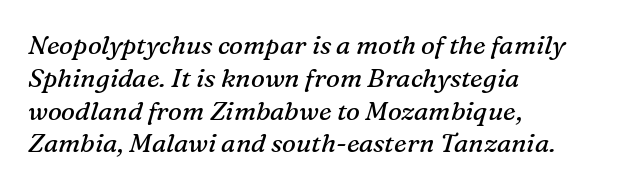
Q: Is the text bold? A: No.
Q: Is the text italic (slanted)? A: Yes, it leans right by about 16 degrees.
Q: Is the text underlined? A: No.
Q: How is the paragraph aligned? A: Left-aligned.
Q: Is the spacing between letters normal or unusually wide? A: Normal.
Q: Is the spacing between lines tight, normal or loose? A: Normal.
